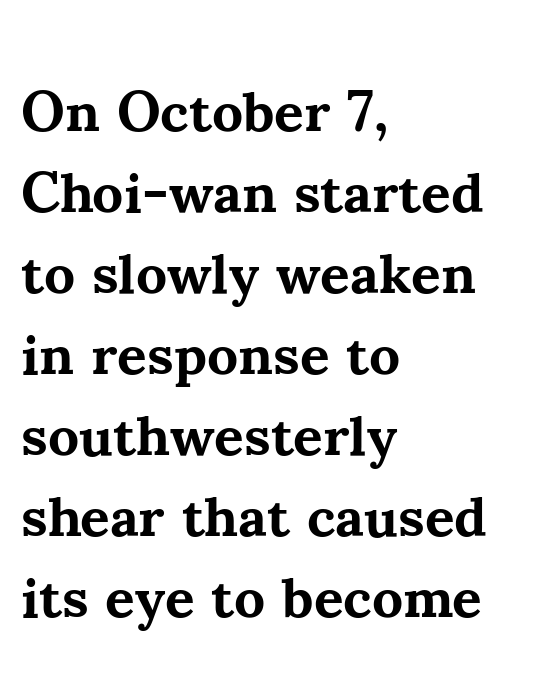
Q: Is the text bold? A: Yes.
Q: Is the text italic (slanted)? A: No, it is upright.
Q: Is the typeface a serif or a sans-serif typeface? A: Serif.
Q: Is the text underlined? A: No.
Q: How is the paragraph aligned? A: Left-aligned.
Q: Is the spacing between letters normal or unusually wide? A: Normal.
Q: Is the spacing between lines tight, normal or loose? A: Normal.
Q: Width (condensed, normal, or wide)? A: Normal.
Q: Stroke contrast? A: Medium.
Q: x-height? A: Small.
Q: Monospaced? A: No.
